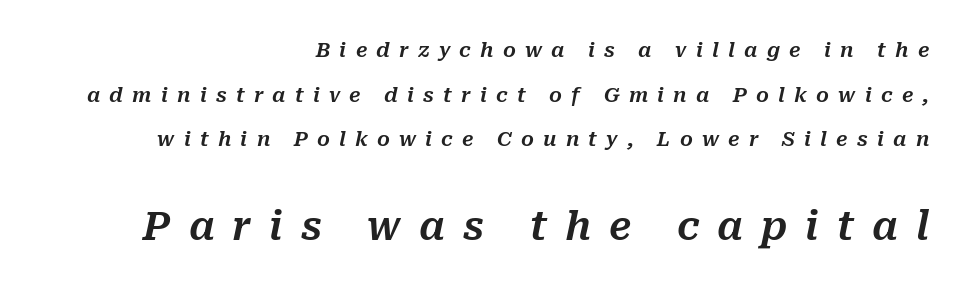
{"italic": "yes", "lean": "right", "slant_degrees": 10, "width": "normal", "stroke_contrast": "medium", "x_height": "medium", "monospaced": "no", "underline": "no", "align": "right", "line_spacing": "loose", "line_spacing_ratio": 2.23, "letter_spacing": "wide", "letter_spacing_em": 0.46, "larger_block": "second", "size_ratio": 1.95, "glyph_px": 39}
